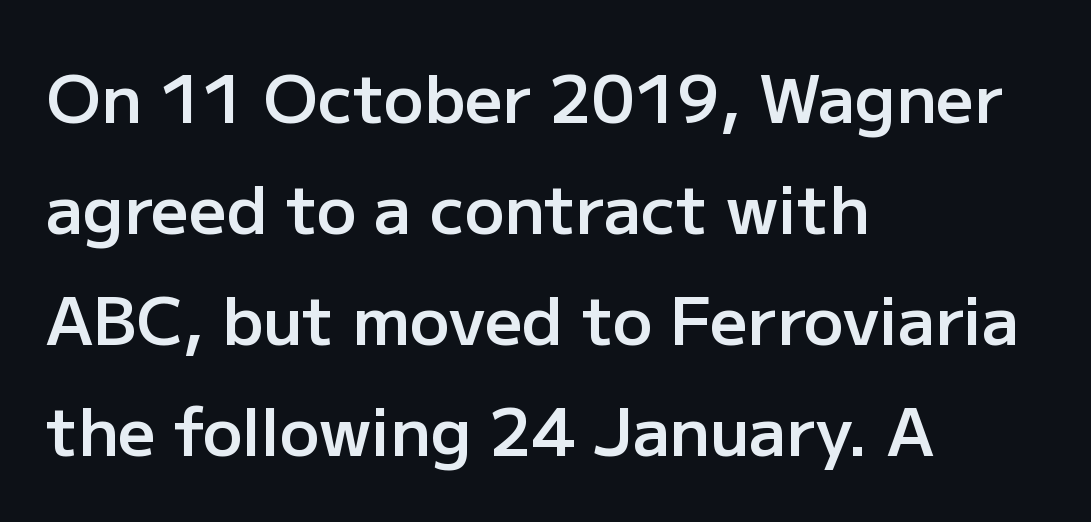
The image shows 66 px semibold sans-serif type, upright; set left-aligned, normal line spacing (1.68x), normal letter spacing, not underlined; low stroke contrast and a medium x-height.
